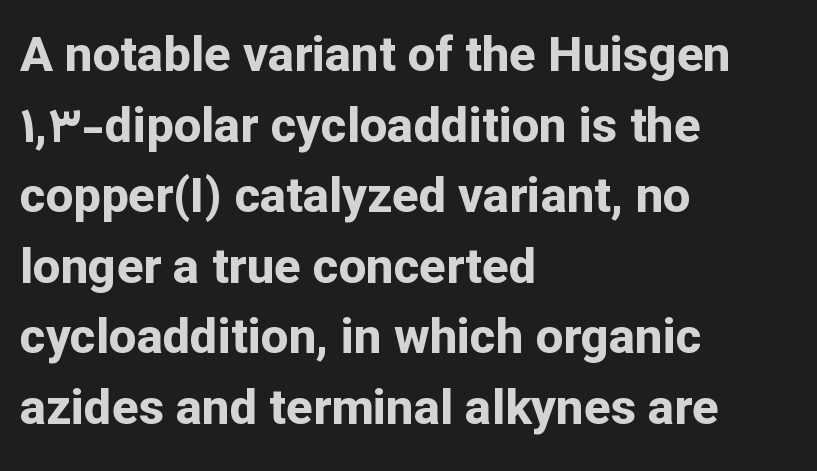
The image shows 49 px bold sans-serif type, upright; set left-aligned, normal line spacing (1.44x), normal letter spacing, not underlined; low stroke contrast and a medium x-height.
